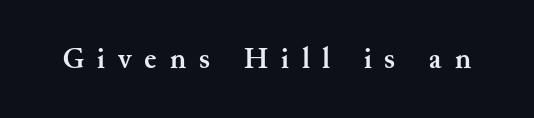
{"serif": "yes", "italic": "no", "bold": "yes", "weight": "semibold", "width": "normal", "stroke_contrast": "medium", "x_height": "small", "monospaced": "no", "underline": "no", "letter_spacing": "wide", "letter_spacing_em": 0.43, "glyph_px": 30}
